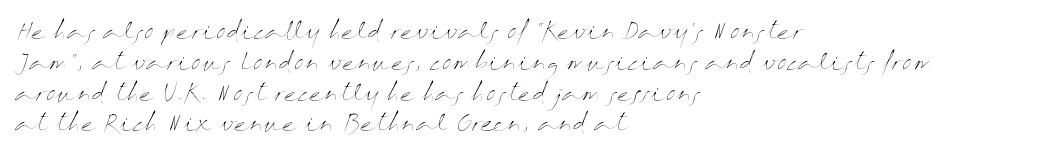
Q: Is the text bold? A: No.
Q: Is the text italic (slanted)? A: Yes.
Q: Is the text underlined? A: No.
Q: How is the paragraph aligned? A: Left-aligned.
Q: Is the spacing between letters normal or unusually wide? A: Normal.
Q: Is the spacing between lines tight, normal or loose? A: Normal.
